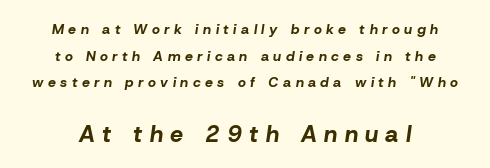
The image shows 23 px bold type, italic (leaning right); set centered, loose line spacing (1.91x), unusually wide letter spacing (+0.32 em), not underlined; the second (bottom) block is 1.64x larger.
